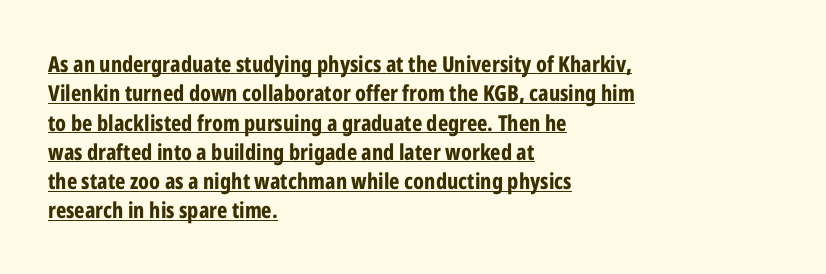
Leftover space on each line is placed entirely after the last word. Tracking value appears to be zero — textbook default spacing. A baseline rule has been typeset under these characters. Stroke thickness is high; the sample reads as a true bold. You can tell it's not italic because the verticals are truly vertical.
